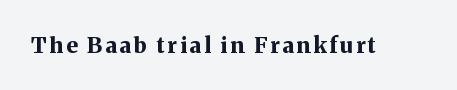
{"italic": "no", "bold": "yes", "underline": "no", "glyph_px": 22}
